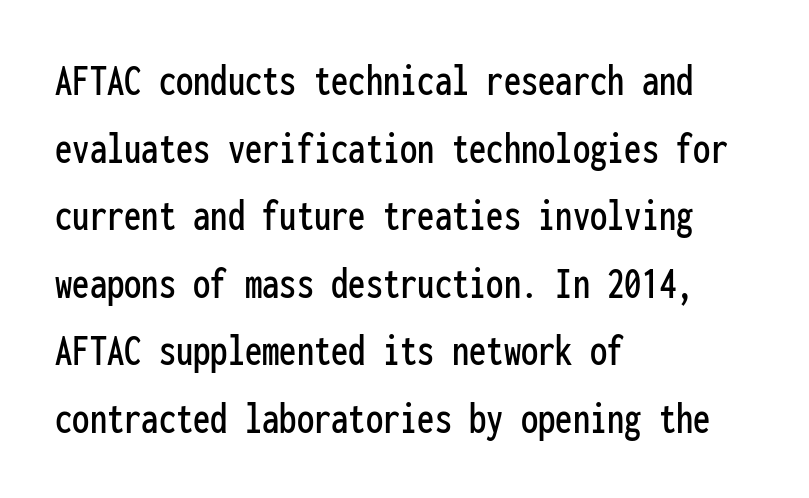
Q: Is the text italic (slanted)? A: No, it is upright.
Q: Is the typeface a serif or a sans-serif typeface? A: Sans-serif.
Q: Is the text underlined? A: No.
Q: How is the paragraph aligned? A: Left-aligned.
Q: Is the spacing between letters normal or unusually wide? A: Normal.
Q: Is the spacing between lines tight, normal or loose? A: Normal.
Q: Width (condensed, normal, or wide)? A: Condensed.
Q: Stroke contrast? A: Low.
Q: x-height? A: Medium.
Q: Monospaced? A: Yes.
